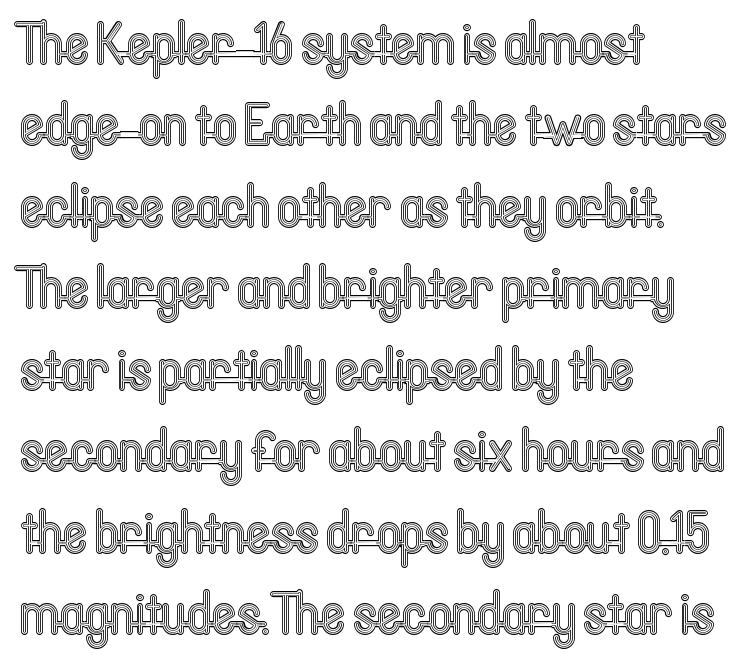
{"italic": "no", "width": "condensed", "x_height": "medium", "monospaced": "no", "underline": "no", "align": "left", "line_spacing": "normal", "line_spacing_ratio": 1.38, "letter_spacing": "normal", "letter_spacing_em": 0.0, "glyph_px": 59}
